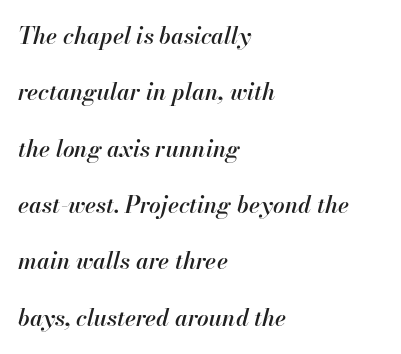
The image shows 23 px text type, italic (leaning right); set left-aligned, loose line spacing (2.45x), normal letter spacing, not underlined.
